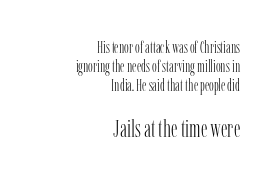
{"italic": "no", "bold": "no", "underline": "no", "align": "right", "line_spacing_ratio": 1.2, "letter_spacing": "normal", "letter_spacing_em": 0.0, "larger_block": "second", "size_ratio": 1.5, "glyph_px": 24}
